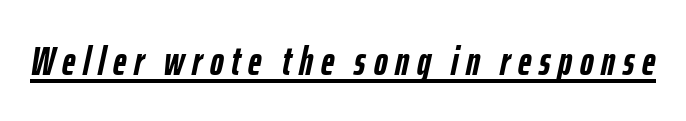
The image shows 41 px semibold, condensed type, italic (leaning right); set underlined; low stroke contrast and a medium x-height.
